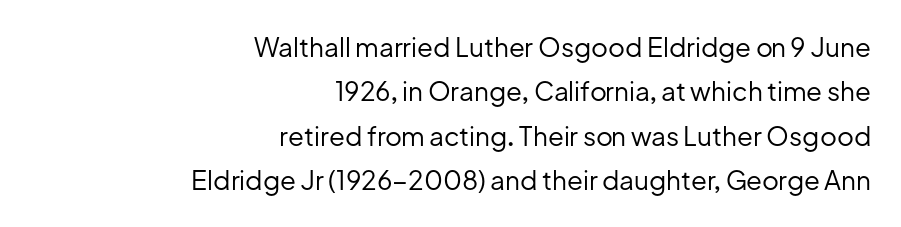
{"italic": "no", "bold": "no", "underline": "no", "align": "right", "line_spacing_ratio": 1.71, "letter_spacing": "normal", "letter_spacing_em": 0.0, "glyph_px": 26}
